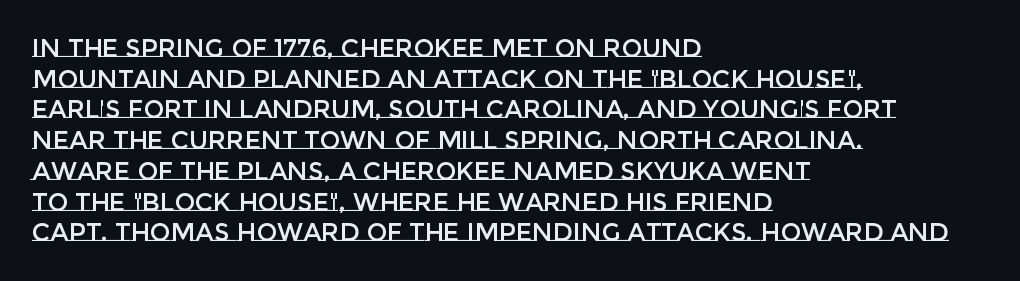
Q: Is the text italic (slanted)? A: No, it is upright.
Q: Is the text underlined? A: No.
Q: How is the paragraph aligned? A: Left-aligned.
Q: Is the spacing between letters normal or unusually wide? A: Normal.
